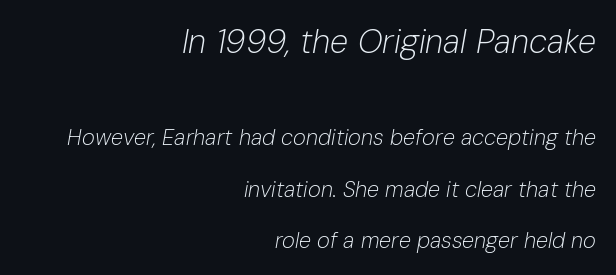
The rendering uses natural spacing where letterforms have individual widths. The lines are quadded right. Is this a heavy cut? Hardly; it is regular or lighter. You get the large type first, then a drop to smaller type. Notice the wide empty band between every row — that's loose leading.
